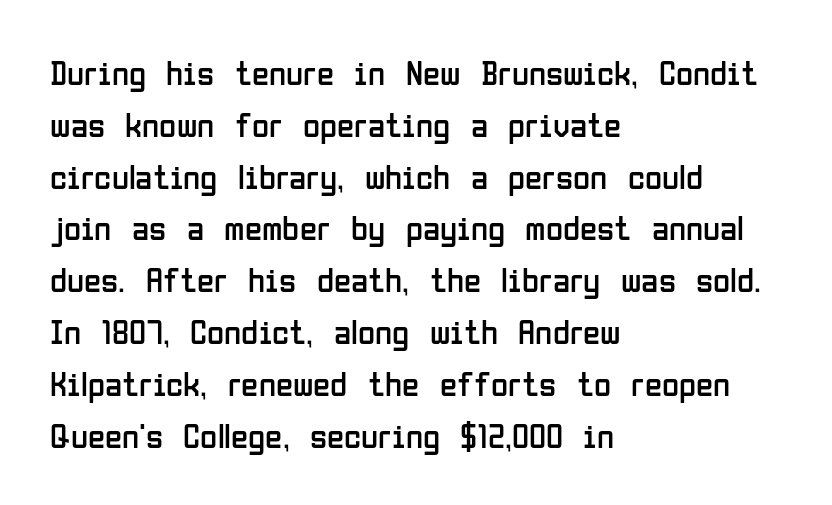
Q: Is the text bold? A: No.
Q: Is the text italic (slanted)? A: No, it is upright.
Q: Is the typeface a serif or a sans-serif typeface? A: Sans-serif.
Q: Is the text underlined? A: No.
Q: How is the paragraph aligned? A: Left-aligned.
Q: Is the spacing between letters normal or unusually wide? A: Normal.
Q: Is the spacing between lines tight, normal or loose? A: Normal.
Q: Width (condensed, normal, or wide)? A: Condensed.
Q: Stroke contrast? A: Low.
Q: x-height? A: Medium.
Q: Monospaced? A: No.
